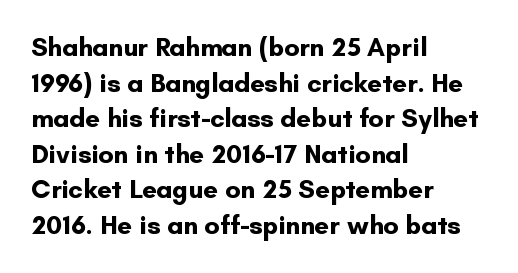
Descenders are the only things crossing below the line. Weight: bold. The tracking reads as untouched default to a designer's eye. A typesetter would mark this as roman, not italic.
